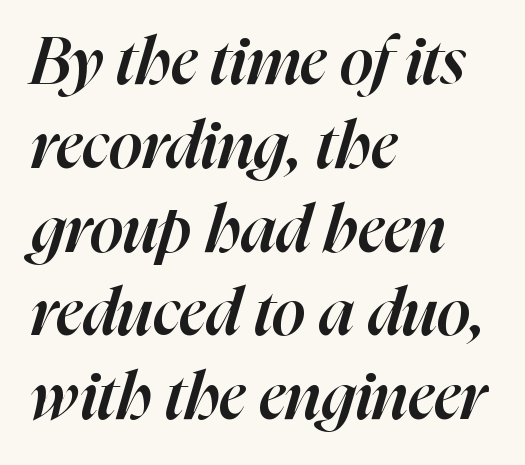
Bold? Not quite — semibold, heavier than regular but stopping short. A classic flush-left, rag-right setting is used for this passage. Characters are canted at an angle relative to the baseline's perpendicular. Tracking value appears to be zero — textbook default spacing.
